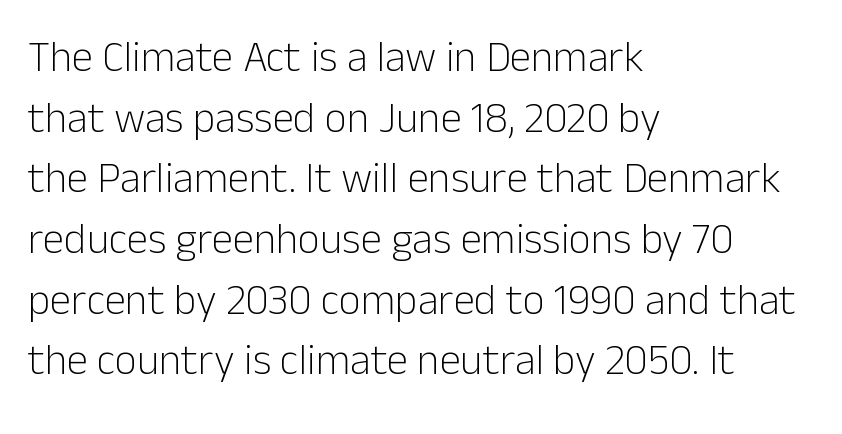
The strokes are not fattened; the text isn't bold. Characters follow at the spacing the type designer built in. Teacher's note: observe the even left margin — that is flush-left alignment. Is this a fixed-width face? No — the glyphs have proportional, varying widths. Rows of type keep a routine distance in the vertical direction.
